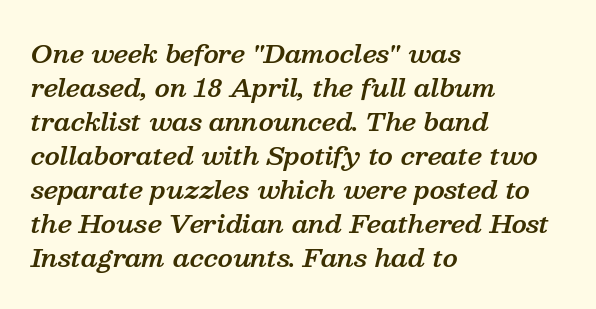
Q: Is the text bold? A: Semi-bold.
Q: Is the text italic (slanted)? A: Yes, it leans right by about 13 degrees.
Q: Is the text underlined? A: No.
Q: How is the paragraph aligned? A: Left-aligned.
Q: Is the spacing between letters normal or unusually wide? A: Normal.
Q: Is the spacing between lines tight, normal or loose? A: Normal.
